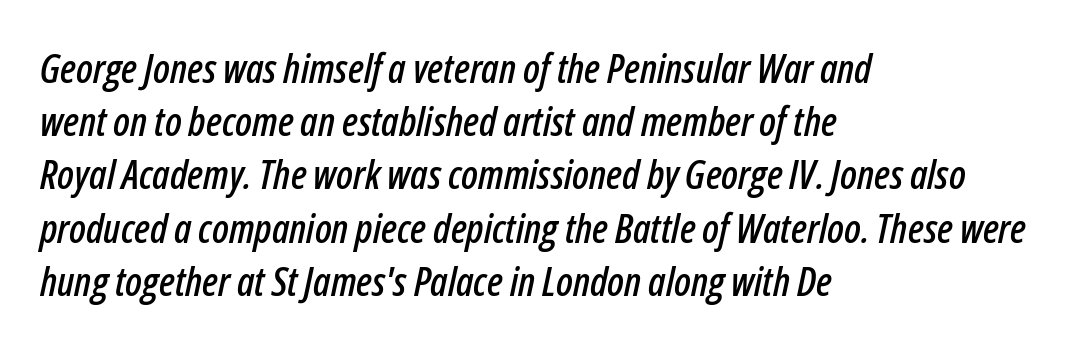
Here the designer chose a conventional face with non-uniform glyph widths. Rendered with sloped, italic letterforms. Is there much room between lines? A standard amount, neither cramped nor airy. The rag falls on the right side of this text block. Words appear dense and cohesive because spacing is normal. The baseline area is clear.
